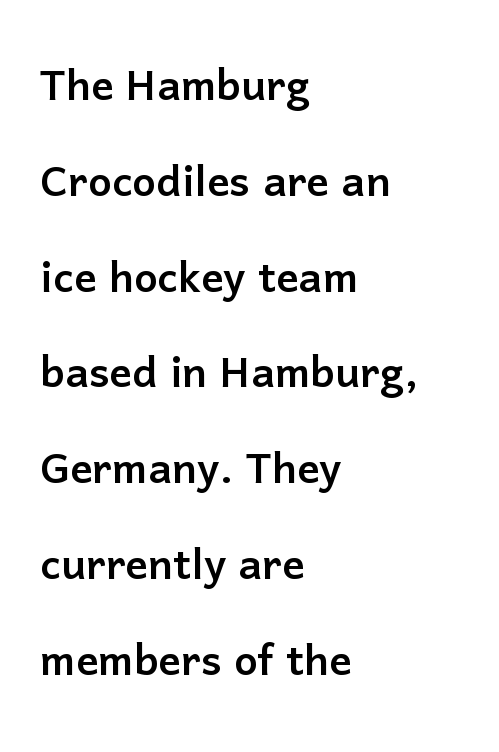
The compositor pushed each line to the left boundary. Does the type have serifs? No, each stem ends abruptly. Italic: no, the glyphs are upright roman. Honestly, there is no underline to notice here at all. Characters follow at the spacing the type designer built in. Here the designer chose a conventional face with non-uniform glyph widths.
